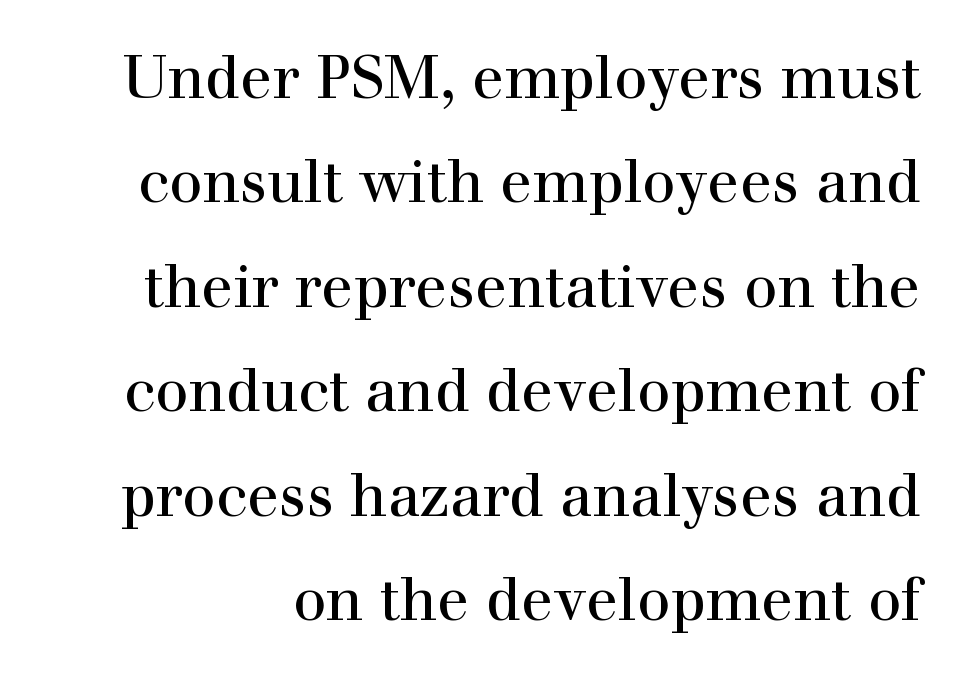
Q: Is the text italic (slanted)? A: No, it is upright.
Q: Is the typeface a serif or a sans-serif typeface? A: Serif.
Q: Is the text underlined? A: No.
Q: Is the spacing between letters normal or unusually wide? A: Normal.
Q: Width (condensed, normal, or wide)? A: Normal.
Q: x-height? A: Medium.
Q: Monospaced? A: No.
